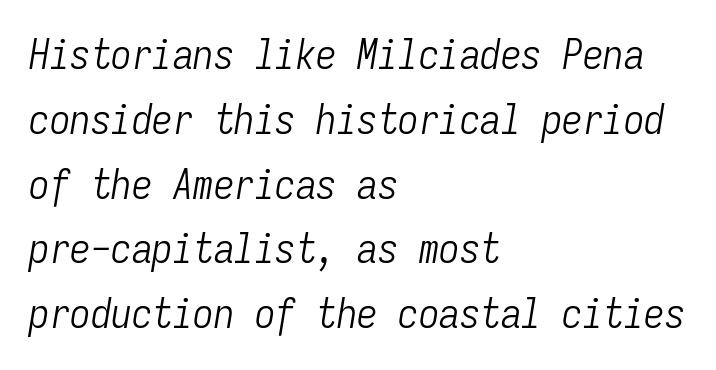
The image shows 41 px light, condensed type, italic (leaning right), monospaced; set left-aligned, normal line spacing (1.58x), normal letter spacing, not underlined; low stroke contrast and a medium x-height.
